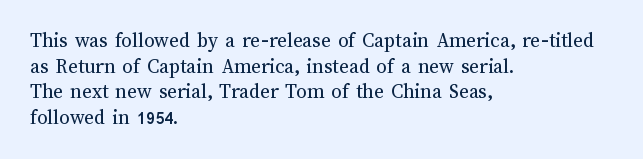
Q: Is the text bold? A: No.
Q: Is the text italic (slanted)? A: No, it is upright.
Q: Is the text underlined? A: No.
Q: How is the paragraph aligned? A: Left-aligned.
Q: Is the spacing between letters normal or unusually wide? A: Normal.
